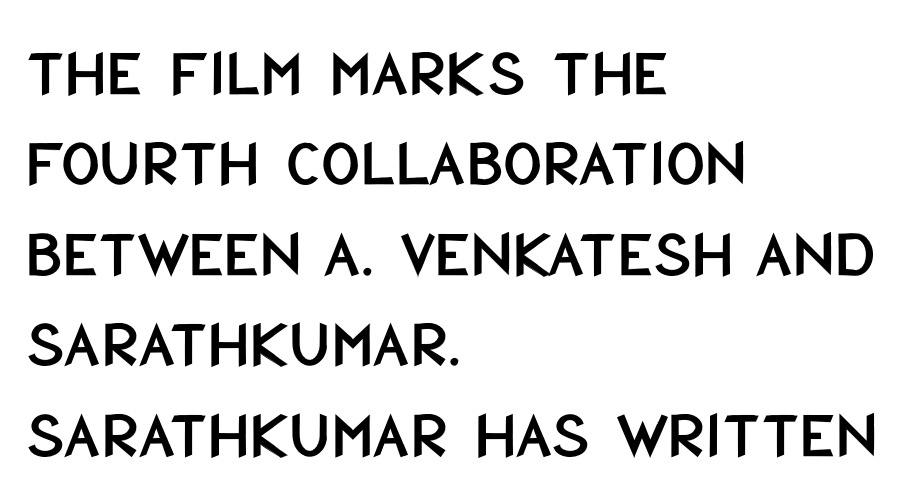
The image shows 68 px condensed sans-serif type, upright; set left-aligned, normal line spacing (1.33x), normal letter spacing, not underlined; low stroke contrast and a large x-height.
